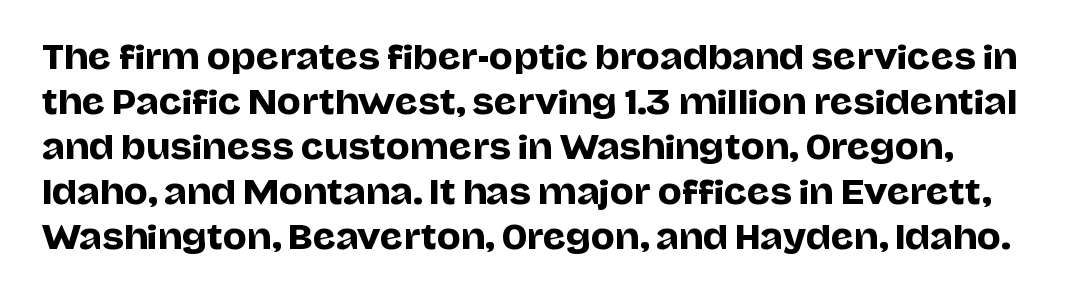
{"serif": "no", "italic": "no", "width": "normal", "stroke_contrast": "low", "x_height": "large", "monospaced": "no", "underline": "no", "line_spacing": "normal", "line_spacing_ratio": 1.41, "letter_spacing": "normal", "letter_spacing_em": 0.0, "glyph_px": 32}
